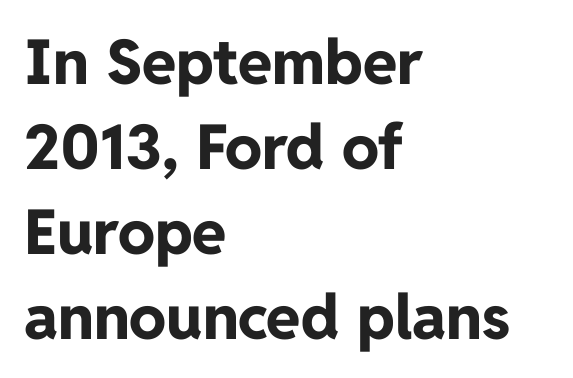
Every character sits straight up, as roman type does. The letters advance in unequal steps, a hallmark of proportional type. A sans-serif font was chosen for this passage. The face used here has the dense, thick strokes of a bold. Decoration check: the copy has no underline.
